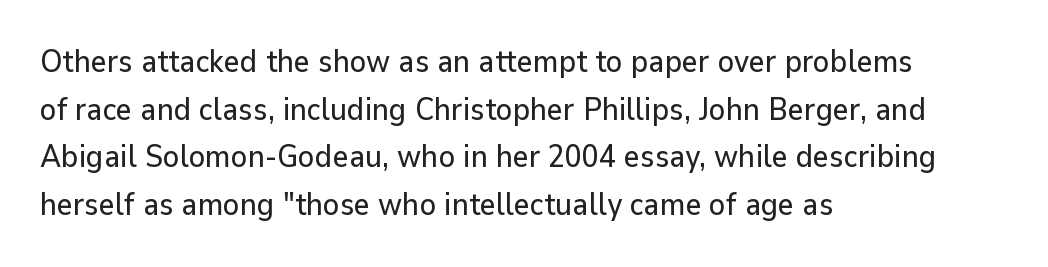
Designer's note — italics off, roman on. Glance below the letters and you will spot only blank space. The tracking reads as untouched default to a designer's eye. These lines are rendered in a variable-pitch font.
